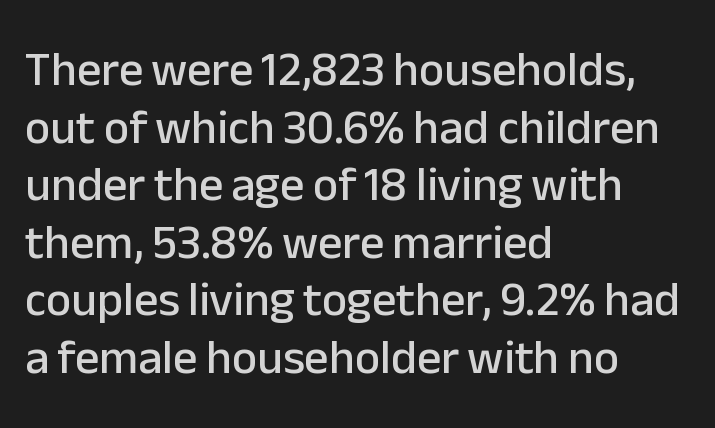
The image shows 48 px sans-serif type, upright; set left-aligned, line spacing 1.2x, normal letter spacing, not underlined; low stroke contrast and a medium x-height.
